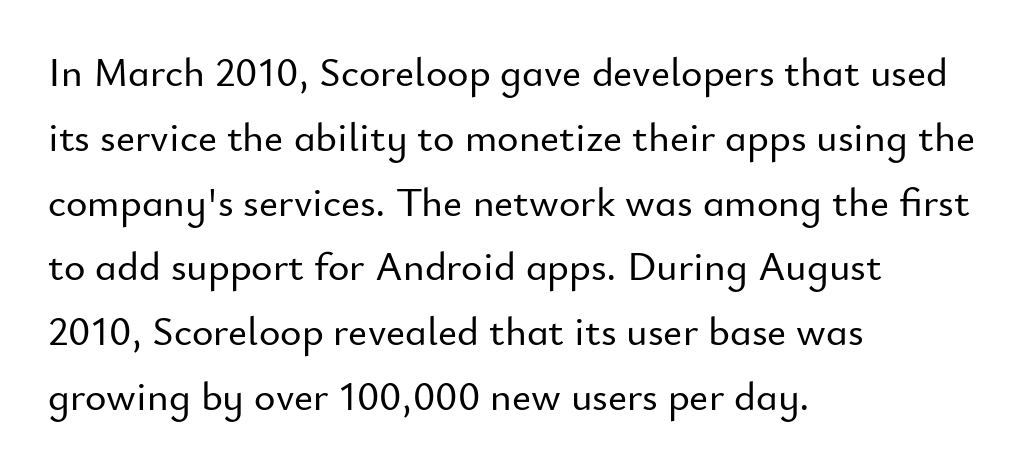
The image shows 41 px sans-serif type, upright; set left-aligned, normal line spacing (1.58x), normal letter spacing, not underlined; low stroke contrast and a small x-height.
